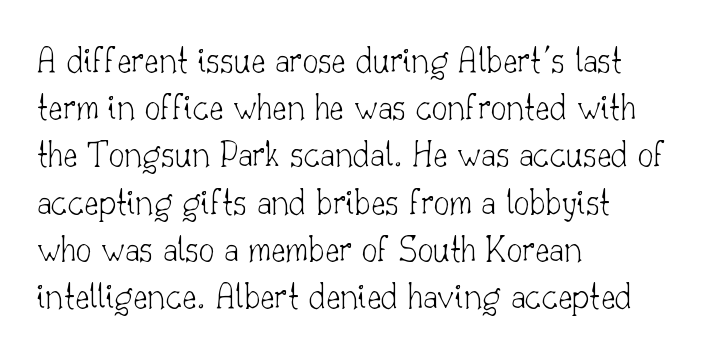
The text was rendered using a seriffed face with decorative stroke endings. Nothing unusual about the tracking: characters are spaced as the font intends. Character widths vary here, with narrow letters taking less room than wide ones. Line starts are locked; line ends wander. If you drew a line through each stem, it would be perfectly vertical.
